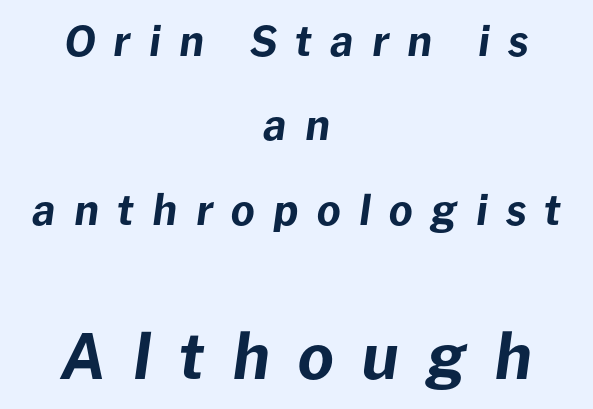
Compared with typical paragraphs, the rows here are farther apart. There's an unmistakable incline to the writing here. The string is rendered with underlining switched off. Character widths vary here, with narrow letters taking less room than wide ones.
